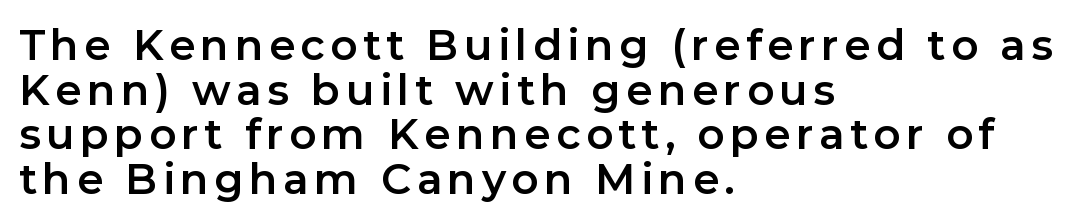
{"serif": "no", "italic": "no", "width": "normal", "stroke_contrast": "low", "x_height": "medium", "monospaced": "no", "underline": "no", "align": "left", "line_spacing": "tight", "line_spacing_ratio": 1.06, "glyph_px": 42}
